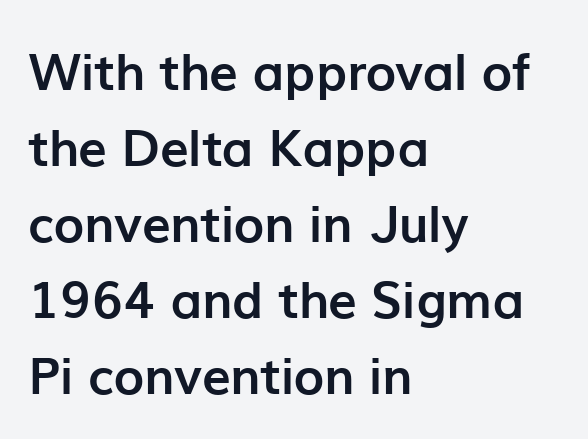
Leading: standard. Set as a true bold cut, around the 700 mark. Observe the absence of serifs on each vertical stroke in this sample. Note the varied advance widths — an 'i' is clearly narrower than an 'm'. Visually the block forms a straight wall on the left and a jagged coastline on the right.
